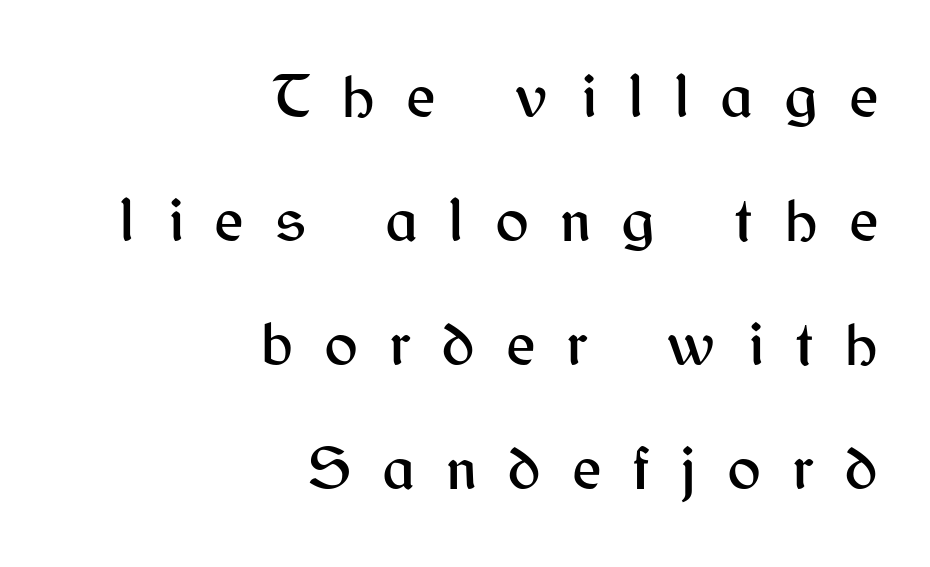
The image shows 63 px sans-serif type, upright; set right-aligned, loose line spacing (1.97x), unusually wide letter spacing (+0.49 em), not underlined; medium stroke contrast and a medium x-height.
